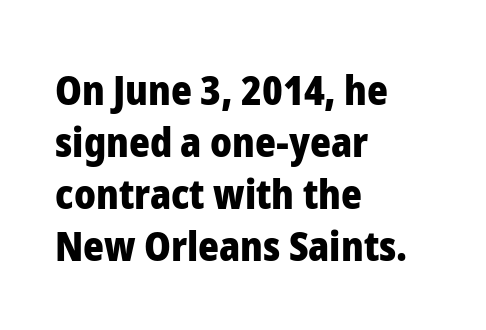
The image shows 40 px heavy sans-serif type, upright; set left-aligned, normal line spacing (1.3x), normal letter spacing, not underlined; low stroke contrast and a medium x-height.
